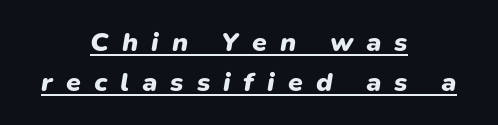
Q: Is the text bold? A: Yes.
Q: Is the text italic (slanted)? A: Yes, it leans right by about 9 degrees.
Q: Is the text underlined? A: Yes.
Q: How is the paragraph aligned? A: Centered.
Q: Is the spacing between letters normal or unusually wide? A: Unusually wide.
Q: Is the spacing between lines tight, normal or loose? A: Normal.
